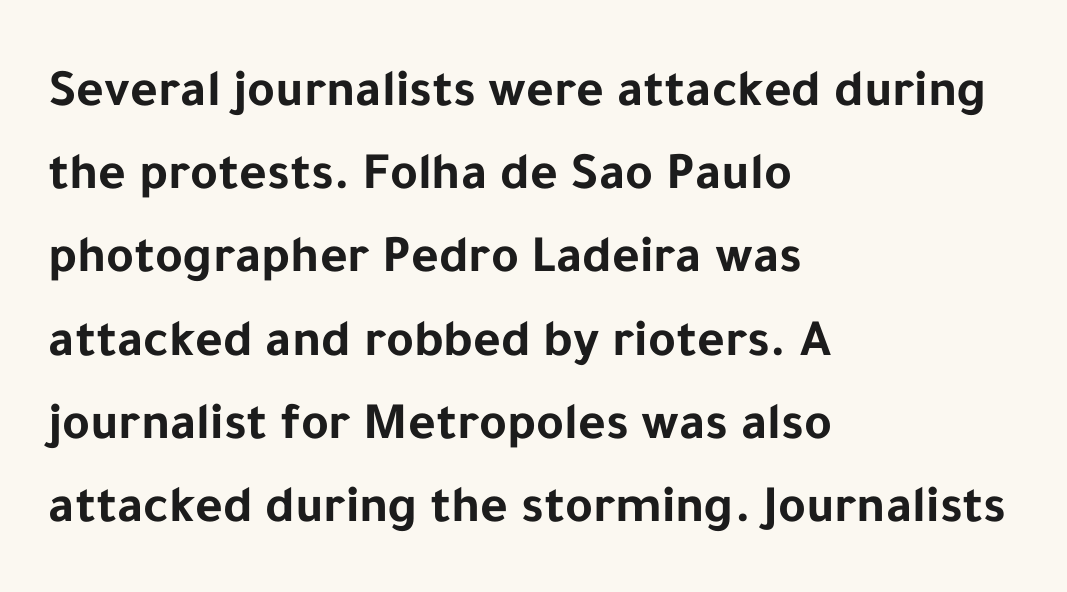
Q: Is the text bold? A: Yes.
Q: Is the text italic (slanted)? A: No, it is upright.
Q: Is the typeface a serif or a sans-serif typeface? A: Sans-serif.
Q: Is the text underlined? A: No.
Q: How is the paragraph aligned? A: Left-aligned.
Q: Is the spacing between letters normal or unusually wide? A: Normal.
Q: Is the spacing between lines tight, normal or loose? A: Normal.
Q: Width (condensed, normal, or wide)? A: Normal.
Q: Stroke contrast? A: Low.
Q: x-height? A: Medium.
Q: Monospaced? A: No.
